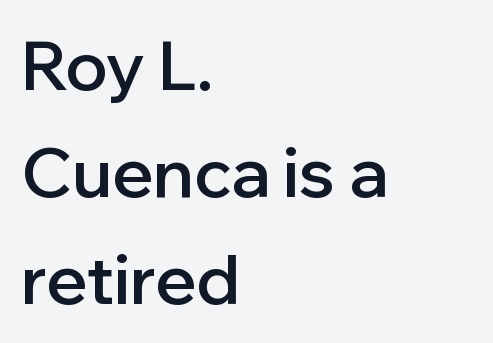
Character widths vary here, with narrow letters taking less room than wide ones. Spacing between characters is what you'd get straight out of the box. Honestly, there is no underline to notice here at all. Check where the strokes stop: nothing finishes them off — pure sans. Line beginnings align vertically; line endings do not. Strokes here are thickened, but only to semibold level.
